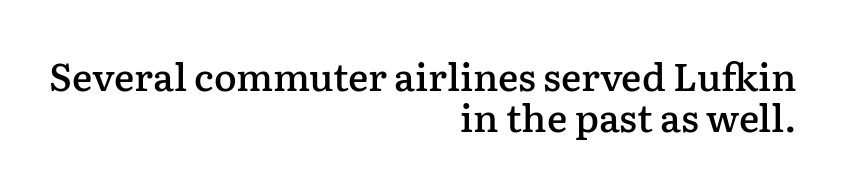
The image shows 38 px semibold serif type, upright; set right-aligned, tight line spacing (1.08x), normal letter spacing, not underlined; low stroke contrast and a medium x-height.
